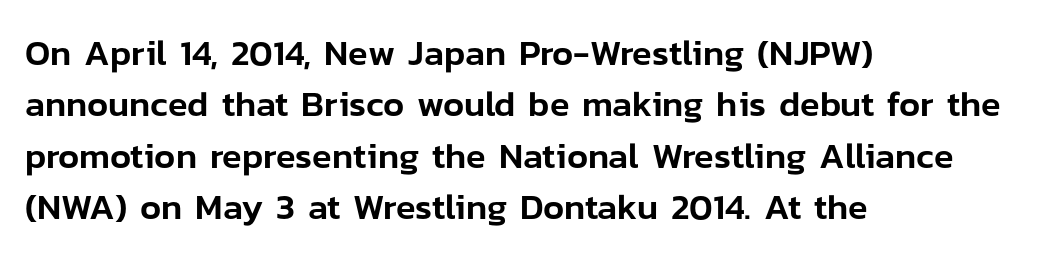
Q: Is the text italic (slanted)? A: No, it is upright.
Q: Is the typeface a serif or a sans-serif typeface? A: Sans-serif.
Q: Is the text underlined? A: No.
Q: How is the paragraph aligned? A: Left-aligned.
Q: Is the spacing between letters normal or unusually wide? A: Normal.
Q: Is the spacing between lines tight, normal or loose? A: Normal.
Q: Width (condensed, normal, or wide)? A: Normal.
Q: Stroke contrast? A: Low.
Q: x-height? A: Medium.
Q: Monospaced? A: No.
